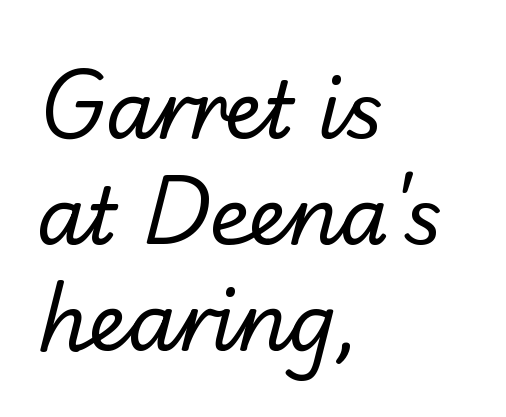
Q: Is the text bold? A: No.
Q: Is the typeface a serif or a sans-serif typeface? A: Sans-serif.
Q: Is the text underlined? A: No.
Q: How is the paragraph aligned? A: Left-aligned.
Q: Is the spacing between letters normal or unusually wide? A: Normal.
Q: Is the spacing between lines tight, normal or loose? A: Normal.
Q: Width (condensed, normal, or wide)? A: Normal.
Q: Stroke contrast? A: Low.
Q: x-height? A: Small.
Q: Monospaced? A: No.
